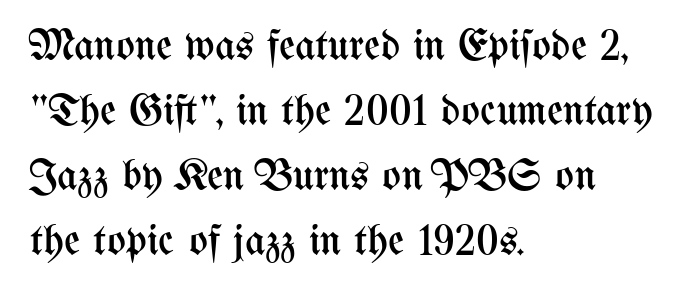
The image shows 44 px regular-weight, condensed type, upright; set left-aligned, normal line spacing (1.48x), normal letter spacing, not underlined; medium stroke contrast and a medium x-height.
